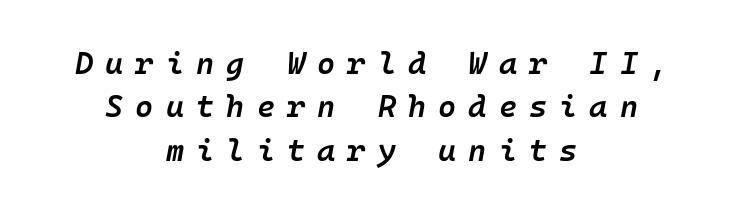
Q: Is the text bold? A: Semi-bold.
Q: Is the text italic (slanted)? A: Yes, it leans right by about 10 degrees.
Q: Is the text underlined? A: No.
Q: How is the paragraph aligned? A: Centered.
Q: Is the spacing between letters normal or unusually wide? A: Unusually wide.
Q: Is the spacing between lines tight, normal or loose? A: Normal.
Q: Width (condensed, normal, or wide)? A: Normal.
Q: Stroke contrast? A: Low.
Q: x-height? A: Medium.
